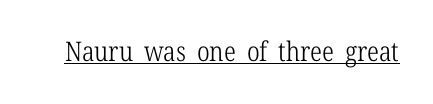
Vertical stems look standard width or narrower in stroke. This sample carries an underscore along the baseline area. Notice how the stems are strictly vertical — no italics here. Spacing between characters is what you'd get straight out of the box.
